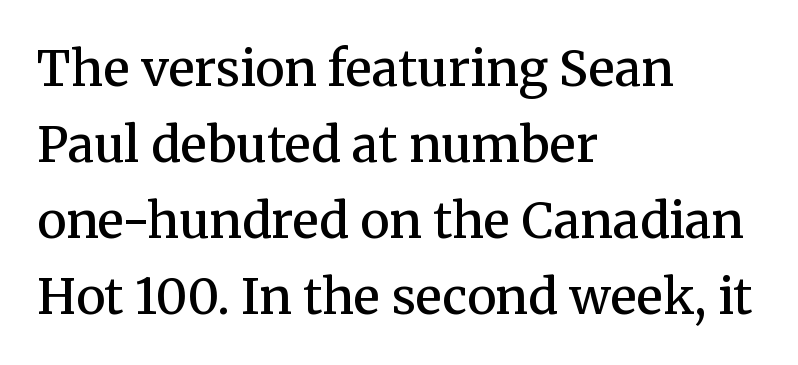
The image shows 49 px semibold serif type, upright; set left-aligned, normal line spacing (1.55x), normal letter spacing, not underlined; medium stroke contrast and a medium x-height.
